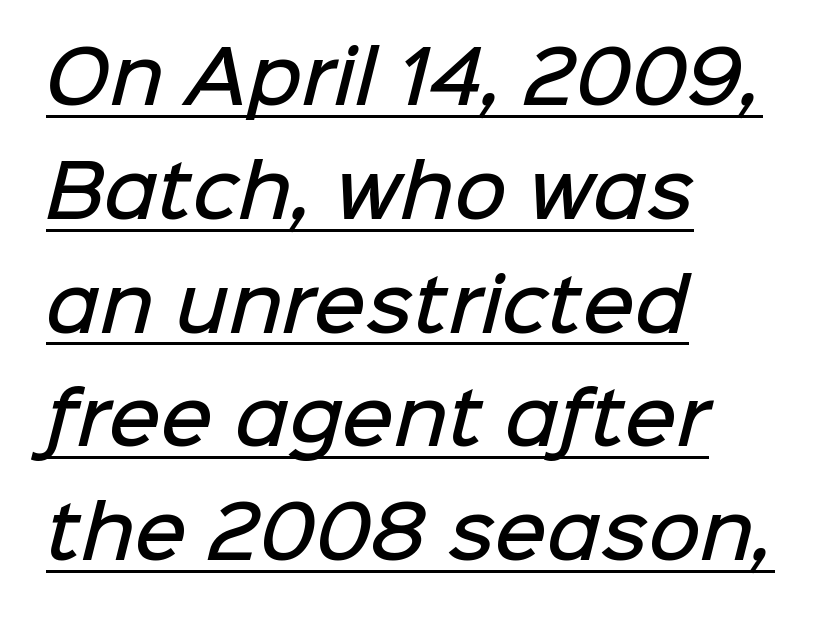
Regarding leading, the lines here are spaced in the standard way. Leftover space on each line is placed entirely after the last word. This is moderately heavy type, rendered in semibold. A continuous stroke trails under the words, as in a hyperlink. The glyphs in this specimen are sans serif.
